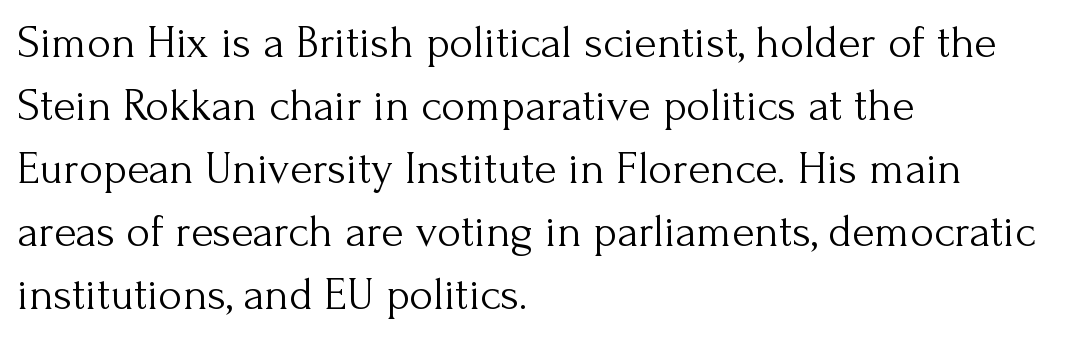
{"serif": "yes", "italic": "no", "bold": "no", "weight": "light", "width": "normal", "stroke_contrast": "medium", "x_height": "small", "monospaced": "no", "underline": "no", "align": "left", "line_spacing": "normal", "line_spacing_ratio": 1.37, "letter_spacing": "normal", "letter_spacing_em": 0.0, "glyph_px": 46}
